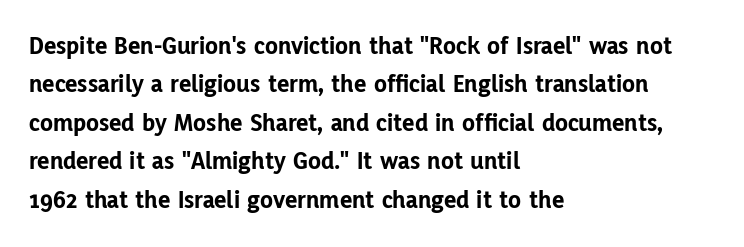
{"italic": "no", "bold": "yes", "underline": "no", "align": "left", "line_spacing": "normal", "line_spacing_ratio": 1.48, "letter_spacing": "normal", "letter_spacing_em": 0.0, "glyph_px": 26}
